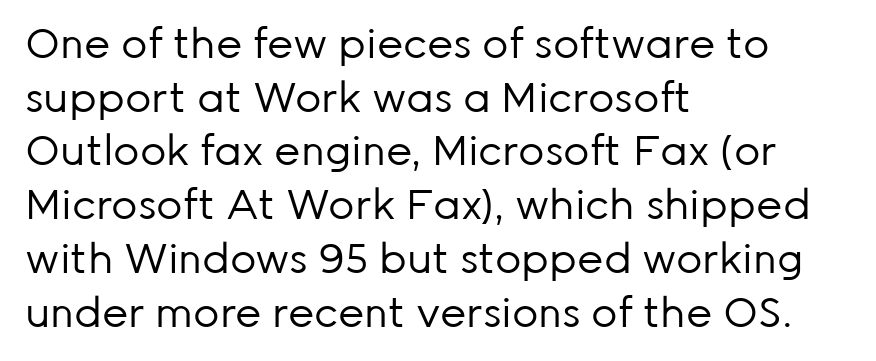
{"serif": "no", "italic": "no", "bold": "no", "weight": "regular", "width": "normal", "stroke_contrast": "low", "x_height": "medium", "monospaced": "no", "underline": "no", "align": "left", "line_spacing": "normal", "line_spacing_ratio": 1.31, "letter_spacing": "normal", "letter_spacing_em": 0.0, "glyph_px": 41}
